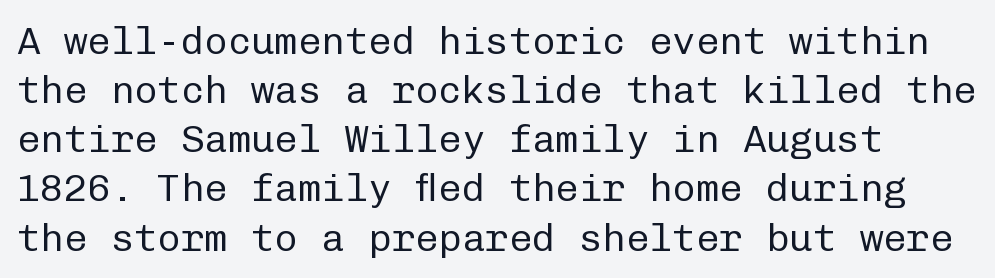
Q: Is the text bold? A: No.
Q: Is the text italic (slanted)? A: No, it is upright.
Q: Is the typeface a serif or a sans-serif typeface? A: Sans-serif.
Q: Is the text underlined? A: No.
Q: Is the spacing between letters normal or unusually wide? A: Normal.
Q: Is the spacing between lines tight, normal or loose? A: Normal.
Q: Width (condensed, normal, or wide)? A: Normal.
Q: Stroke contrast? A: Low.
Q: x-height? A: Medium.
Q: Monospaced? A: Yes.
